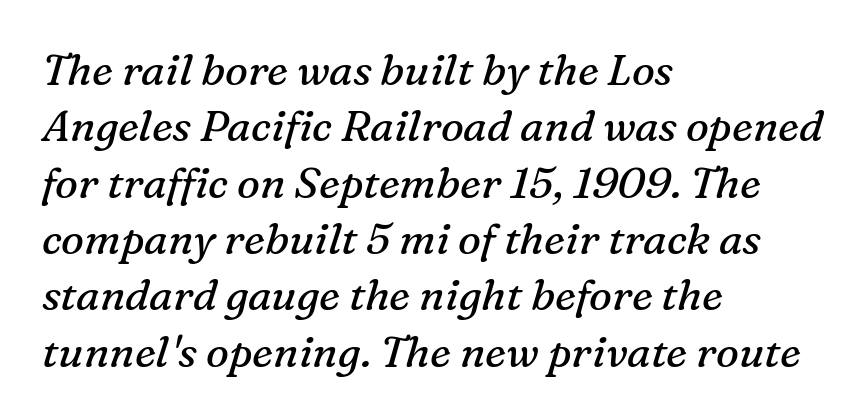
It's the slanting kind of type. The weight tops out at a normal text grade. Observe the ordinary spacing: letters are neighbours, not strangers. Is this a sans? No — the strokes have serifs. The gap between lines stays unmarked. Is this a fixed-width face? No — the glyphs have proportional, varying widths.
